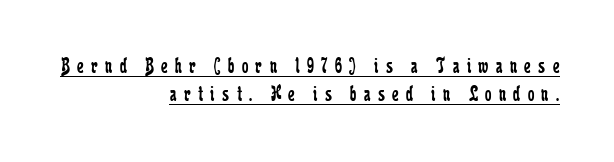
If you drew a line through each stem, it would be perfectly vertical. Horizontally, the lines are justified to the trailing edge only. Descenders here cross a horizontal rule under the line. Short note: letters widely spaced. Each stroke keeps to a modest, everyday thickness or less.
